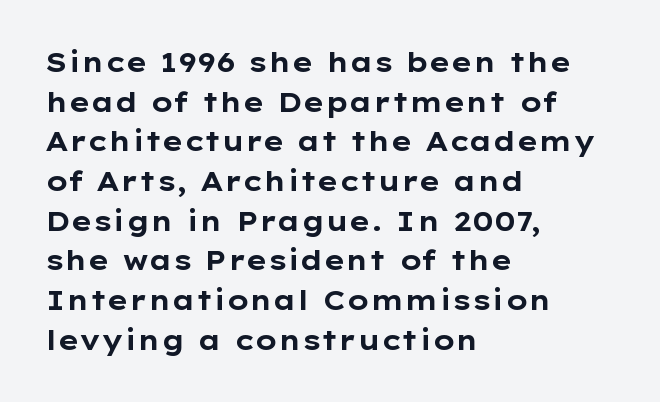
Q: Is the text bold? A: Yes.
Q: Is the text italic (slanted)? A: No, it is upright.
Q: Is the text underlined? A: No.
Q: How is the paragraph aligned? A: Left-aligned.
Q: Is the spacing between letters normal or unusually wide? A: Normal.
Q: Is the spacing between lines tight, normal or loose? A: Normal.
